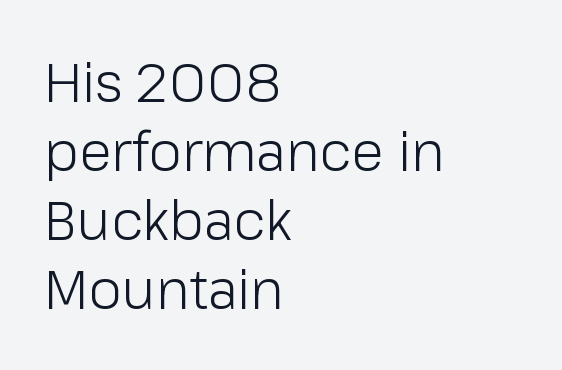
Does the copy run flush right? No — it runs flush left. Short note: letters normally spaced. The type sits square on the baseline with zero lean. This sample has the flowing, uneven cadence of proportional lettering. What's the leading like? Ordinary, nothing unusual. The zone under the glyphs is completely vacant.
